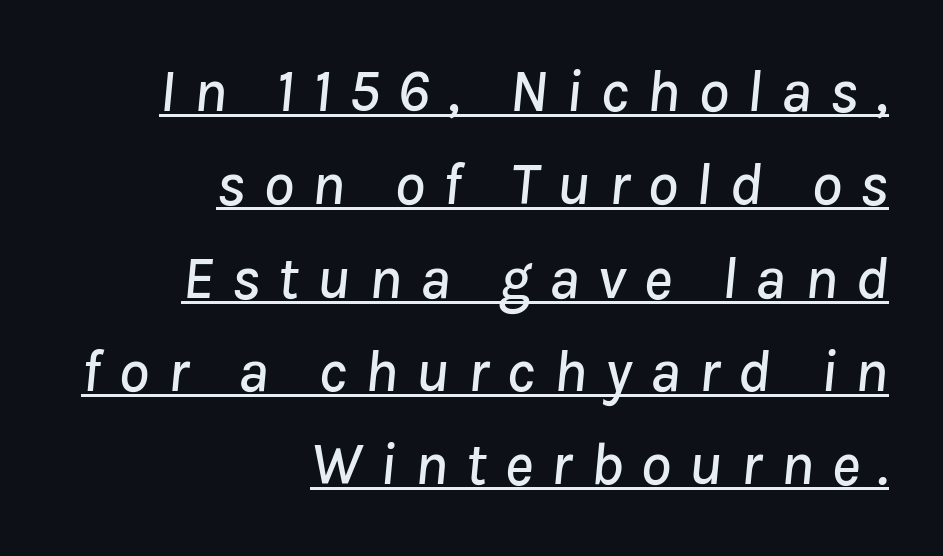
The image shows 61 px text type, italic (leaning right); set right-aligned, normal line spacing (1.53x), unusually wide letter spacing (+0.29 em), underlined; low stroke contrast and a medium x-height.
